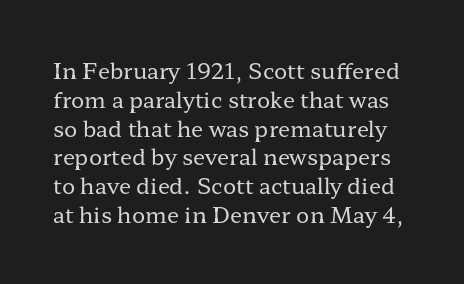
Q: Is the text bold? A: No.
Q: Is the text italic (slanted)? A: No, it is upright.
Q: Is the text underlined? A: No.
Q: Is the spacing between letters normal or unusually wide? A: Normal.
Q: Is the spacing between lines tight, normal or loose? A: Normal.
